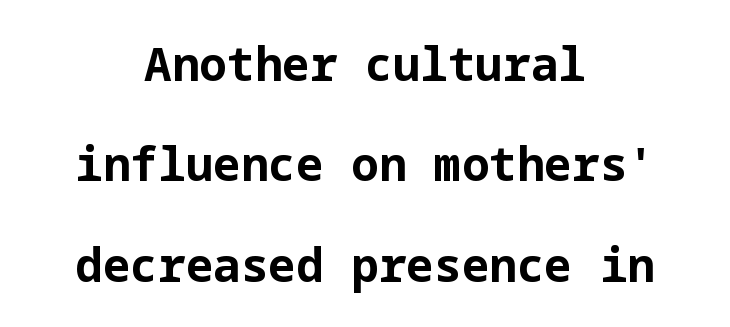
Nope, no serifs anywhere on these letters. The lettering holds an erect, upright posture throughout. The rendering uses a large line-height, opening up the rows. Layout note: lines centered.
